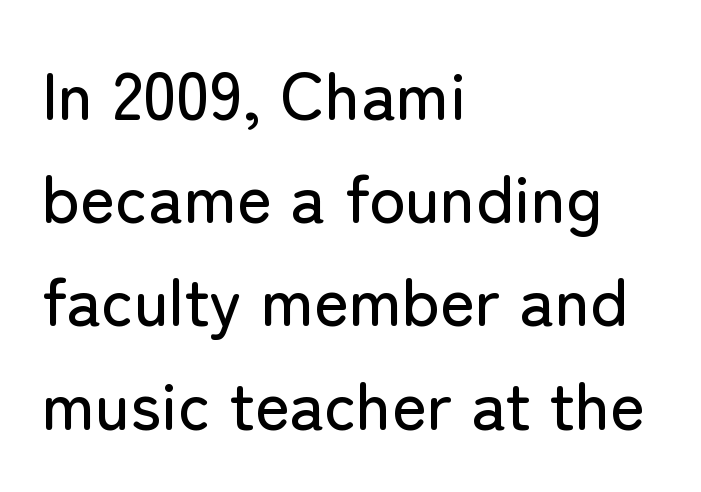
{"serif": "no", "italic": "no", "width": "normal", "stroke_contrast": "low", "x_height": "medium", "monospaced": "no", "underline": "no", "align": "left", "line_spacing": "normal", "line_spacing_ratio": 1.54, "letter_spacing": "normal", "letter_spacing_em": 0.0, "glyph_px": 67}
